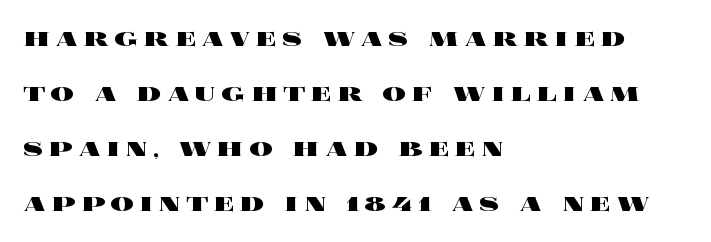
The image shows 29 px heavy, wide type, upright; set left-aligned, loose line spacing (1.9x), not underlined; a large x-height.
